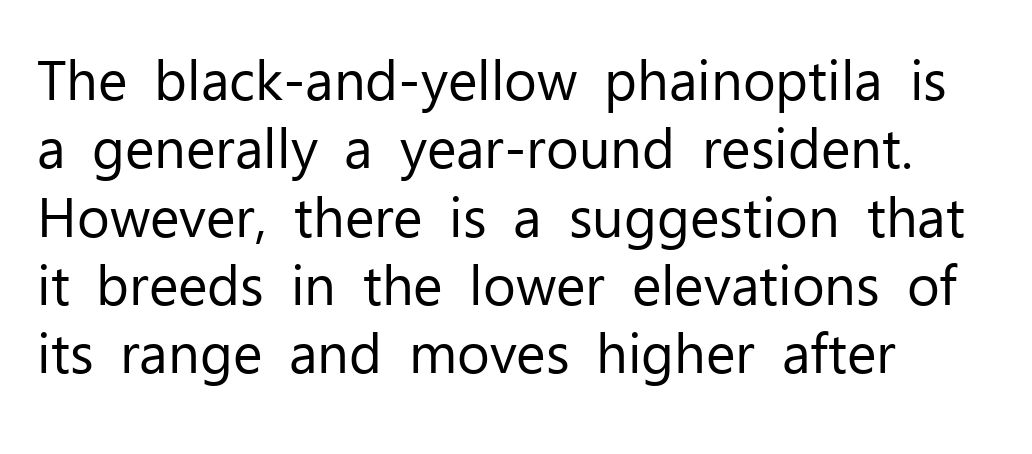
Q: Is the text bold? A: No.
Q: Is the text italic (slanted)? A: No, it is upright.
Q: Is the typeface a serif or a sans-serif typeface? A: Sans-serif.
Q: Is the text underlined? A: No.
Q: How is the paragraph aligned? A: Left-aligned.
Q: Is the spacing between letters normal or unusually wide? A: Normal.
Q: Width (condensed, normal, or wide)? A: Normal.
Q: Stroke contrast? A: Low.
Q: x-height? A: Medium.
Q: Monospaced? A: No.
